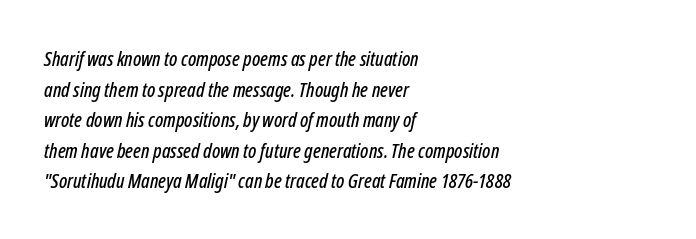
{"italic": "yes", "lean": "right", "slant_degrees": 12, "underline": "no", "align": "left", "line_spacing": "normal", "line_spacing_ratio": 1.53, "letter_spacing": "normal", "letter_spacing_em": 0.0, "glyph_px": 20}
